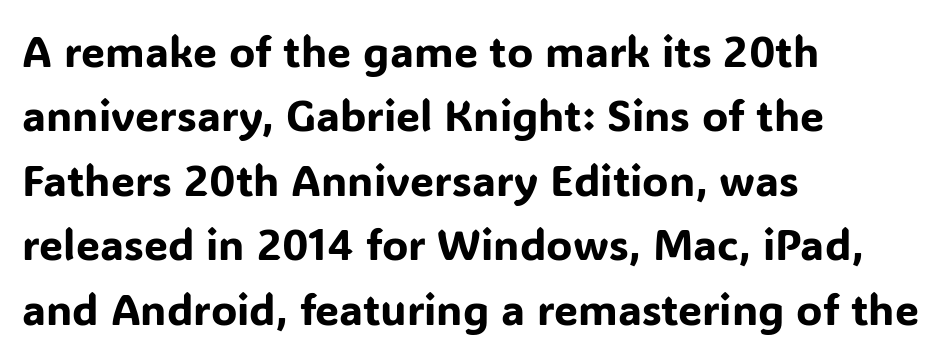
{"serif": "no", "italic": "no", "width": "normal", "stroke_contrast": "low", "x_height": "medium", "monospaced": "no", "underline": "no", "align": "left", "line_spacing": "normal", "line_spacing_ratio": 1.5, "letter_spacing": "normal", "letter_spacing_em": 0.0, "glyph_px": 43}
